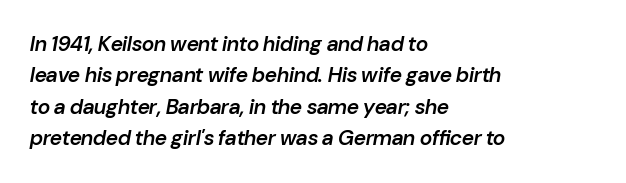
This rendering uses left alignment, leaving the right contour irregular. Semibold letterforms, between regular and bold. The passage shown is not underscored anywhere. This sample uses plain, unmodified letter spacing.
